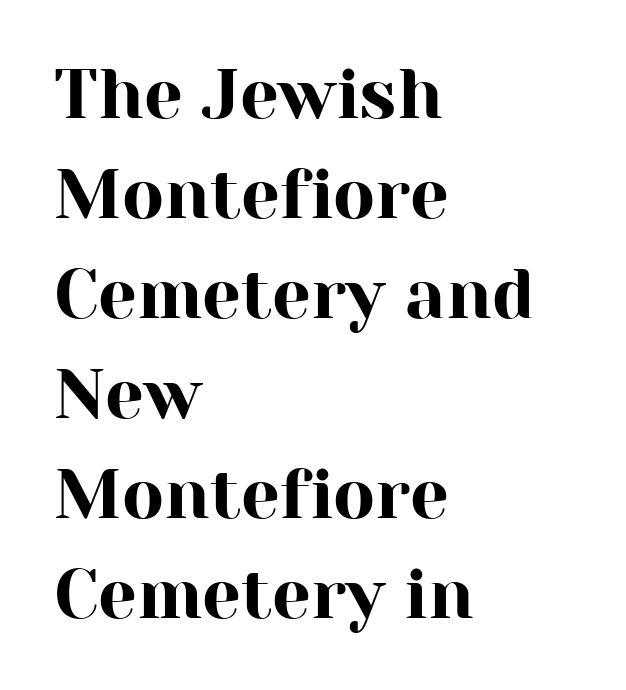
The image shows 69 px serif type, upright; set left-aligned, normal line spacing (1.45x), normal letter spacing, not underlined; high stroke contrast and a medium x-height.
